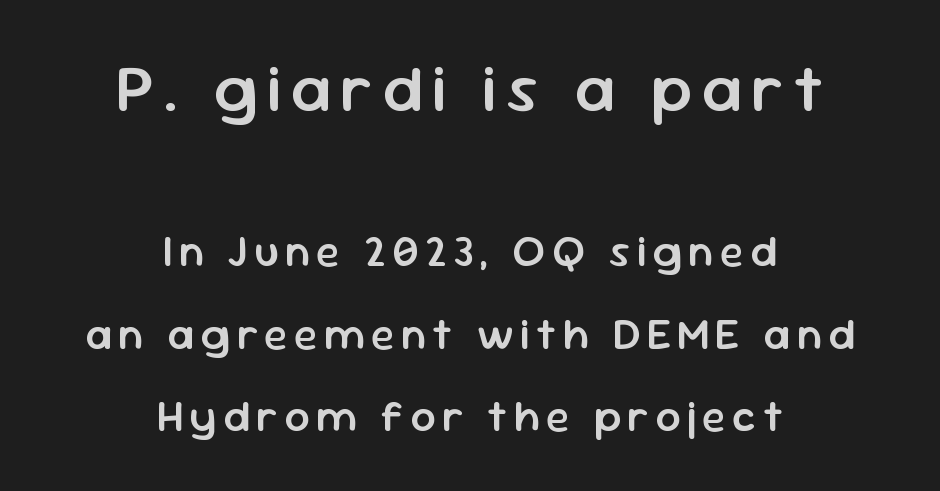
{"serif": "no", "italic": "no", "bold": "semi", "weight": "semibold", "width": "normal", "stroke_contrast": "low", "x_height": "medium", "monospaced": "no", "underline": "no", "align": "center", "line_spacing_ratio": 1.88, "larger_block": "first", "size_ratio": 1.5, "glyph_px": 66}
